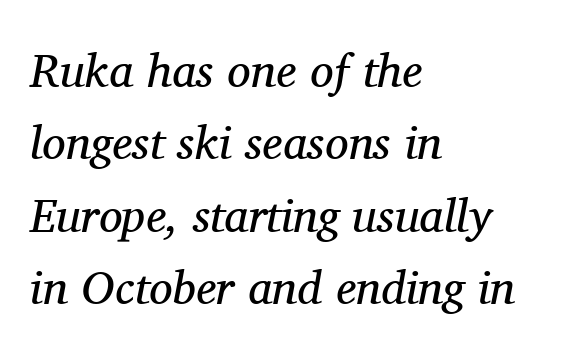
The image shows 47 px regular-weight serif type, italic (leaning right); set left-aligned, normal line spacing (1.54x), normal letter spacing, not underlined; medium stroke contrast and a medium x-height.
